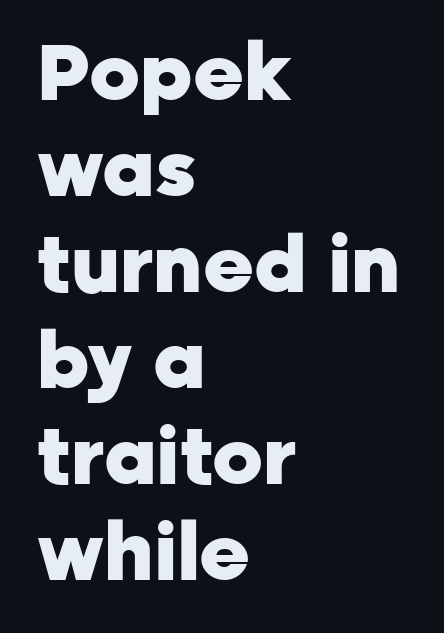
Is the block centered? No — it sits flush against the left margin. What weight is shown? A full bold with thick strokes. Do the characters align in a grid? No, the font is proportional. The typography opts for an upright posture over an oblique one.
